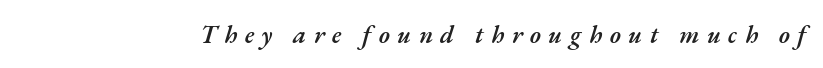
Does the lettering tilt? It does — this is italic. The specimen omits any rule beneath the text block's lines. Compared with typical body copy, the letter spacing here is much looser. Emphasis by weight is partial: semibold.
